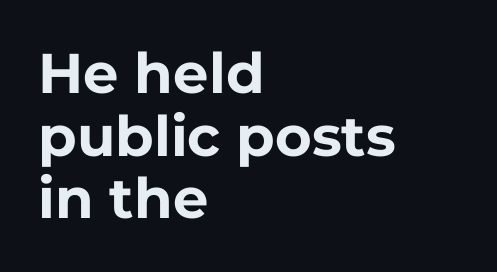
{"serif": "no", "italic": "no", "bold": "yes", "weight": "bold", "width": "normal", "stroke_contrast": "low", "x_height": "medium", "monospaced": "no", "underline": "no", "align": "left", "line_spacing": "tight", "line_spacing_ratio": 1.12, "letter_spacing": "normal", "letter_spacing_em": 0.0, "glyph_px": 56}
